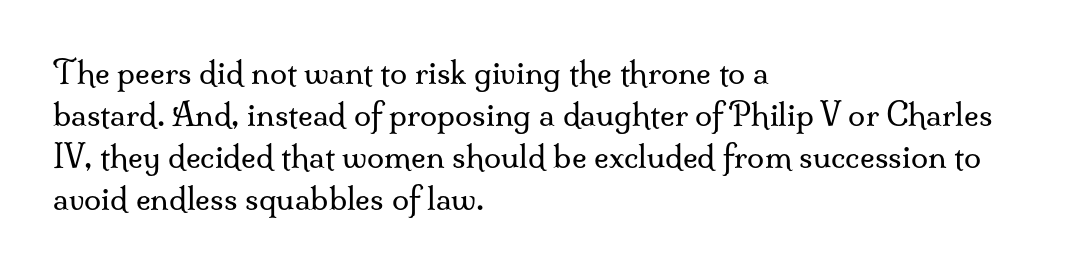
The image shows 31 px regular-weight serif type, upright; set left-aligned, normal line spacing (1.35x), normal letter spacing, not underlined; medium stroke contrast and a small x-height.
